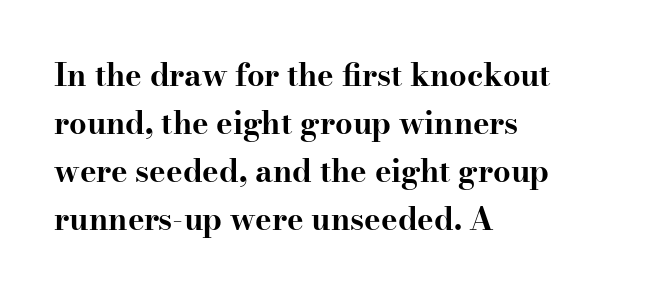
Q: Is the text bold? A: Yes.
Q: Is the text italic (slanted)? A: No, it is upright.
Q: Is the typeface a serif or a sans-serif typeface? A: Serif.
Q: Is the text underlined? A: No.
Q: How is the paragraph aligned? A: Left-aligned.
Q: Is the spacing between letters normal or unusually wide? A: Normal.
Q: Is the spacing between lines tight, normal or loose? A: Normal.
Q: Width (condensed, normal, or wide)? A: Wide.
Q: Stroke contrast? A: High.
Q: x-height? A: Small.
Q: Monospaced? A: No.
